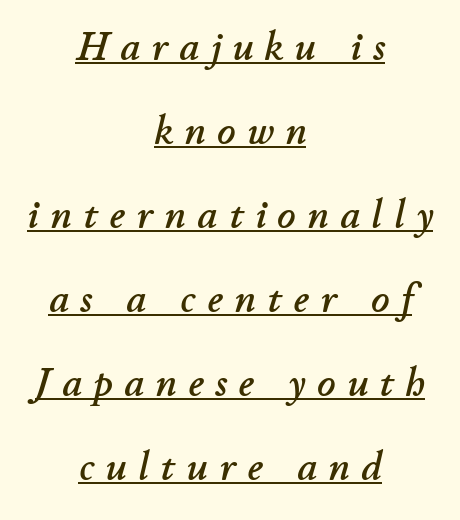
Q: Is the text italic (slanted)? A: Yes, it leans right by about 11 degrees.
Q: Is the text underlined? A: Yes.
Q: How is the paragraph aligned? A: Centered.
Q: Is the spacing between letters normal or unusually wide? A: Unusually wide.
Q: Is the spacing between lines tight, normal or loose? A: Loose.
Q: Width (condensed, normal, or wide)? A: Normal.
Q: Stroke contrast? A: Low.
Q: x-height? A: Small.
Q: Monospaced? A: No.
